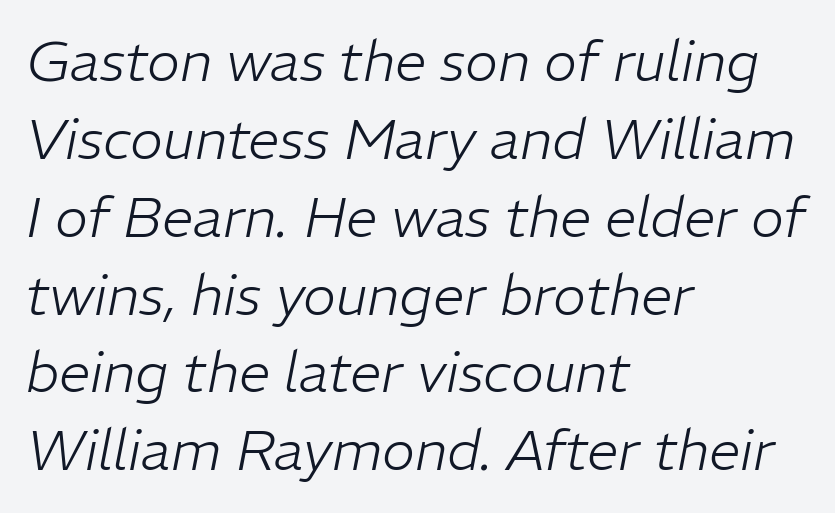
{"italic": "yes", "lean": "right", "slant_degrees": 11, "bold": "no", "weight": "light", "width": "normal", "stroke_contrast": "low", "x_height": "medium", "monospaced": "no", "underline": "no", "align": "left", "line_spacing": "normal", "line_spacing_ratio": 1.39, "letter_spacing": "normal", "letter_spacing_em": 0.0, "glyph_px": 56}
